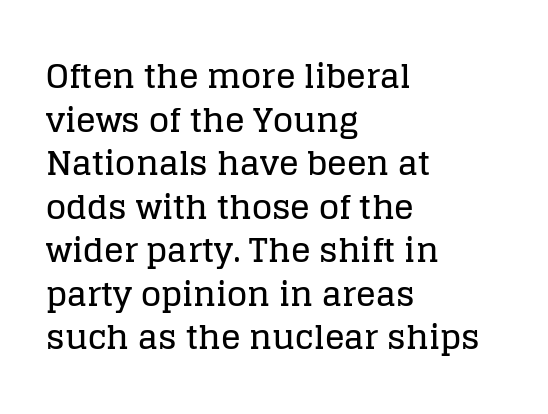
{"serif": "yes", "italic": "no", "width": "normal", "stroke_contrast": "low", "x_height": "large", "monospaced": "no", "underline": "no", "align": "left", "line_spacing": "normal", "line_spacing_ratio": 1.32, "letter_spacing": "normal", "letter_spacing_em": 0.0, "glyph_px": 33}
